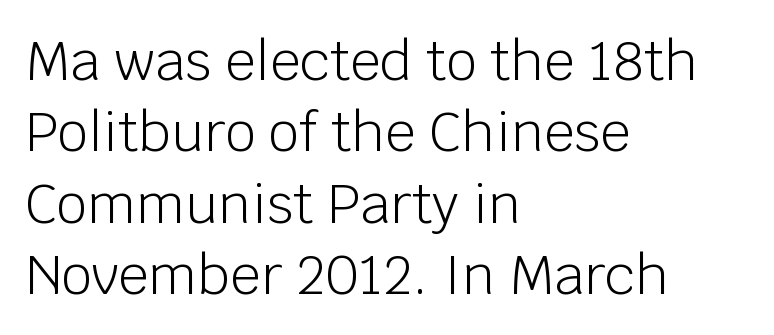
Q: Is the text bold? A: No.
Q: Is the text italic (slanted)? A: No, it is upright.
Q: Is the typeface a serif or a sans-serif typeface? A: Sans-serif.
Q: Is the text underlined? A: No.
Q: How is the paragraph aligned? A: Left-aligned.
Q: Is the spacing between letters normal or unusually wide? A: Normal.
Q: Is the spacing between lines tight, normal or loose? A: Normal.
Q: Width (condensed, normal, or wide)? A: Normal.
Q: Stroke contrast? A: Low.
Q: x-height? A: Large.
Q: Monospaced? A: No.
